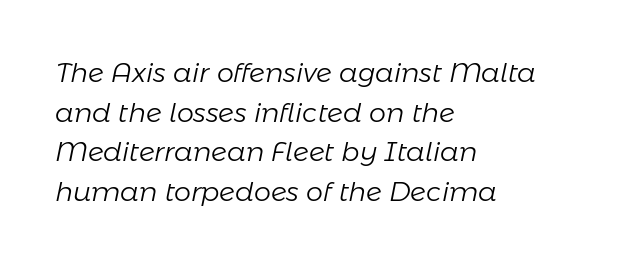
The image shows 27 px text type, italic (leaning right); set left-aligned, normal line spacing (1.47x), normal letter spacing, not underlined.
